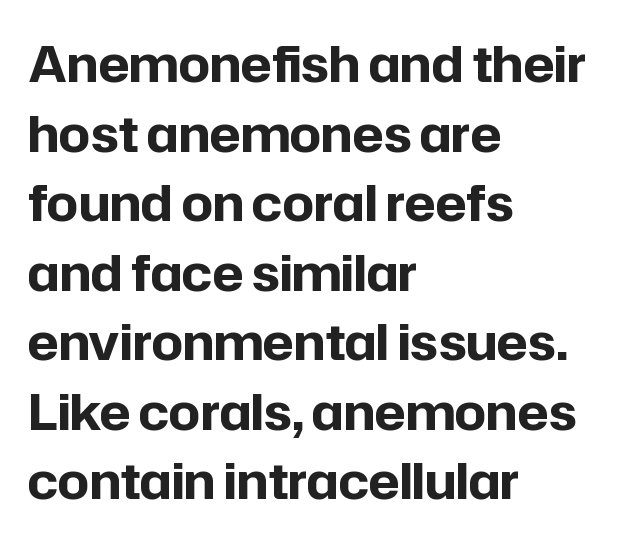
The image shows 49 px bold sans-serif type, upright; set left-aligned, normal line spacing (1.42x), normal letter spacing, not underlined; low stroke contrast and a medium x-height.
